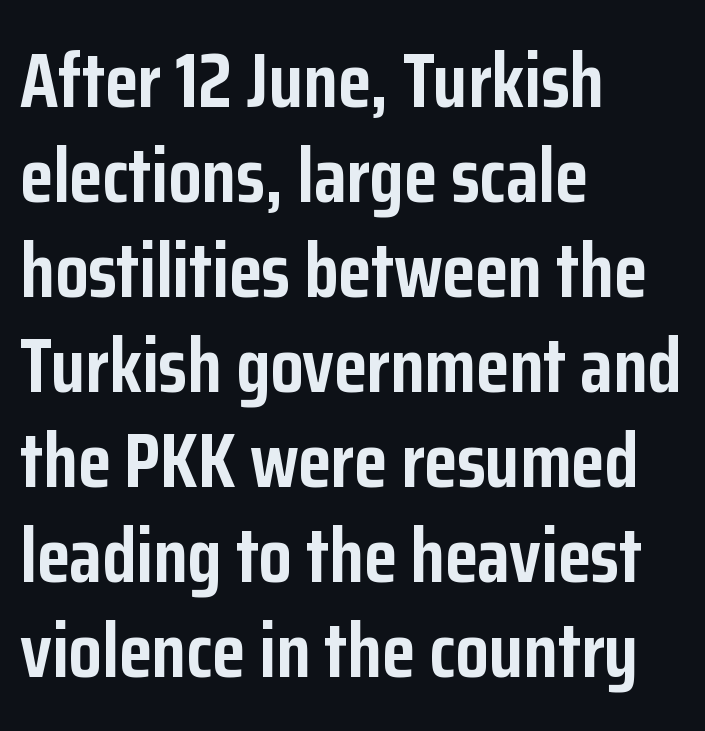
Q: Is the text bold? A: Yes.
Q: Is the text italic (slanted)? A: No, it is upright.
Q: Is the typeface a serif or a sans-serif typeface? A: Sans-serif.
Q: Is the text underlined? A: No.
Q: How is the paragraph aligned? A: Left-aligned.
Q: Is the spacing between letters normal or unusually wide? A: Normal.
Q: Is the spacing between lines tight, normal or loose? A: Normal.
Q: Width (condensed, normal, or wide)? A: Condensed.
Q: Stroke contrast? A: Low.
Q: x-height? A: Medium.
Q: Monospaced? A: No.
